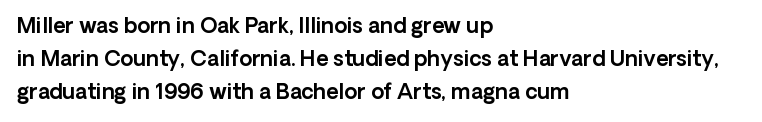
Whoever set this chose a conventional vertical rhythm. Quick note: not italic, upright. Only glyphs here, with clear space below each row. The horizontal fit of the characters is conventional and even. Notice how the passage keeps a crisp vertical edge on the left only.
